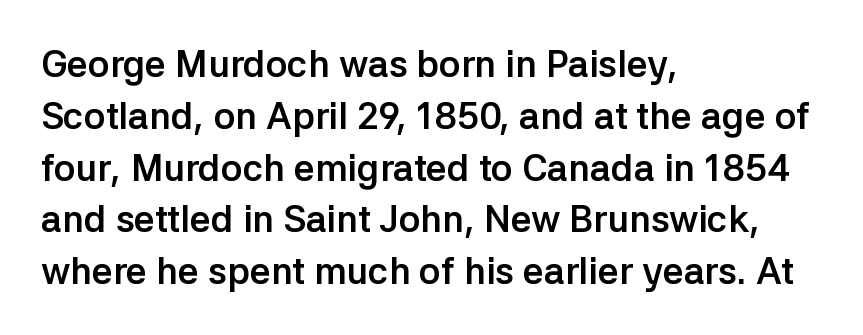
{"serif": "no", "italic": "no", "bold": "yes", "weight": "semibold", "width": "normal", "stroke_contrast": "low", "x_height": "medium", "monospaced": "no", "underline": "no", "align": "left", "line_spacing": "normal", "line_spacing_ratio": 1.4, "letter_spacing": "normal", "letter_spacing_em": 0.0, "glyph_px": 37}
